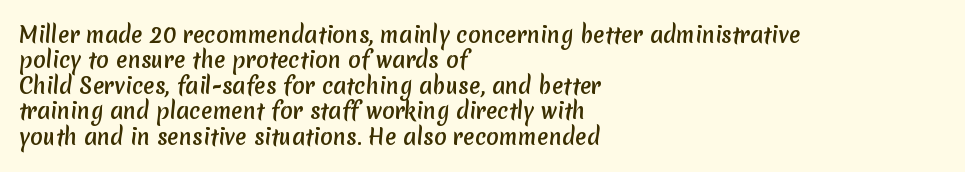
The gaps between neighbouring characters are ordinary and unremarkable. Anything drawn beneath the words? Only blank space. The rendering anchors every line to the left-hand side.
